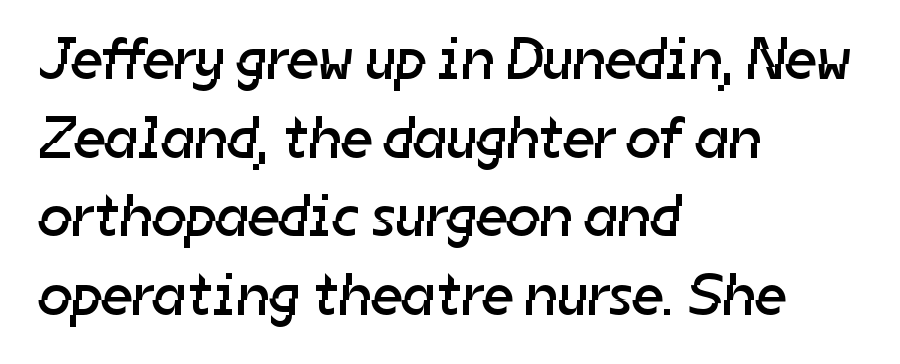
Horizontal alignment here is leftward, the default for most running prose. Type without underlining. The rendering uses a moderate line-height, typical for paragraphs. Regarding serifs, this sample does without them. Weight: regular or lighter. Between one letter and the next there's only the usual sliver of space.
